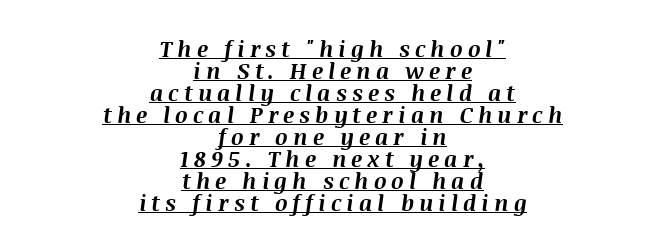
The image shows 22 px bold type, italic (leaning right); set centered, tight line spacing (1.0x), unusually wide letter spacing (+0.23 em), underlined.
